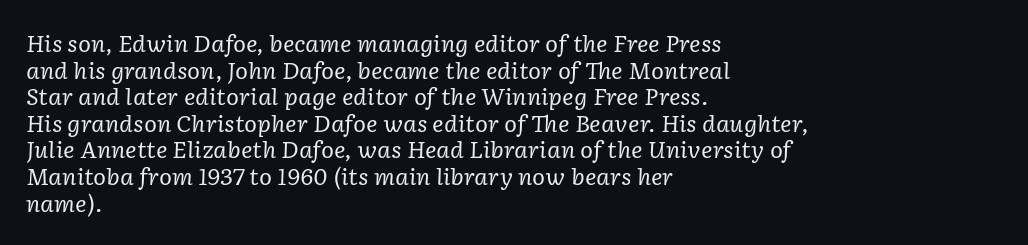
{"italic": "yes", "lean": "right", "slant_degrees": 2, "bold": "no", "underline": "no", "align": "left", "line_spacing_ratio": 1.21, "letter_spacing": "normal", "letter_spacing_em": 0.0, "glyph_px": 22}
